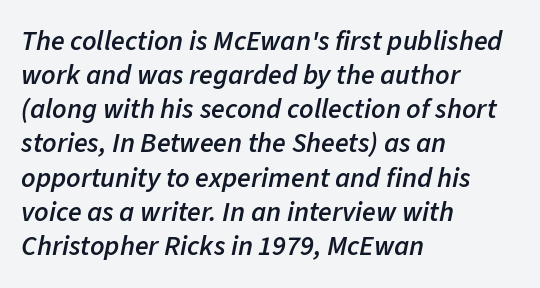
Q: Is the text bold? A: Semi-bold.
Q: Is the text italic (slanted)? A: Yes, it leans right by about 11 degrees.
Q: Is the text underlined? A: No.
Q: How is the paragraph aligned? A: Left-aligned.
Q: Is the spacing between letters normal or unusually wide? A: Normal.
Q: Width (condensed, normal, or wide)? A: Normal.
Q: Stroke contrast? A: Low.
Q: x-height? A: Medium.
Q: Monospaced? A: No.
